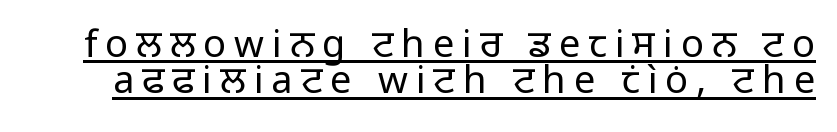
The letterforms sit at book weight or below. The lettering stays uniformly vertical, giving the passage a roman look. The rendering uses natural spacing where letterforms have individual widths. The block of text is dense from top to bottom, with scant space between rows.
